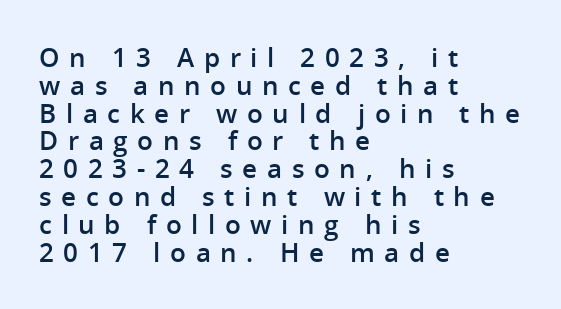
The image shows 26 px text type, upright; set left-aligned, tight line spacing (1.07x), unusually wide letter spacing (+0.37 em), not underlined.
